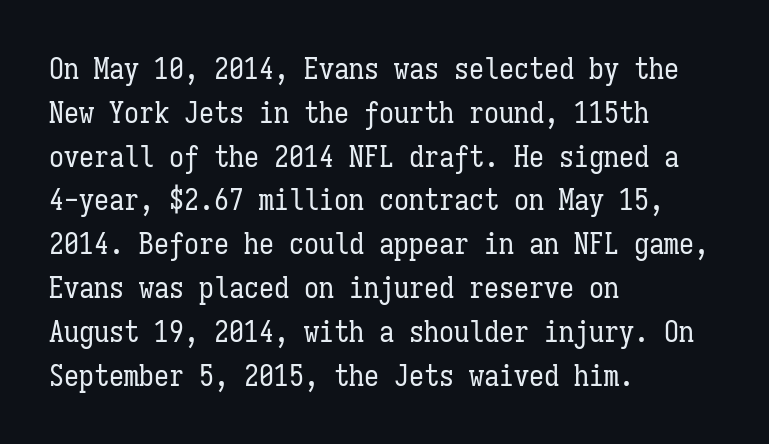
{"italic": "no", "bold": "no", "weight": "regular", "width": "condensed", "stroke_contrast": "low", "x_height": "medium", "monospaced": "yes", "underline": "no", "align": "left", "line_spacing": "normal", "line_spacing_ratio": 1.46, "letter_spacing": "normal", "letter_spacing_em": 0.0, "glyph_px": 30}
